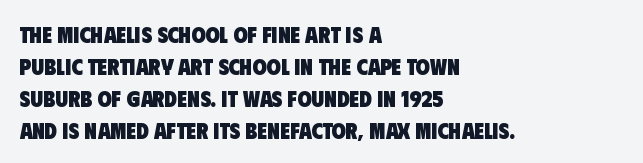
{"bold": "yes", "underline": "no", "align": "left", "line_spacing": "normal", "line_spacing_ratio": 1.39, "letter_spacing": "normal", "letter_spacing_em": 0.0, "glyph_px": 23}
